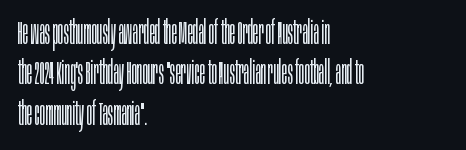
The image shows 33 px light, condensed sans-serif type, upright; set left-aligned, line spacing 1.22x, normal letter spacing, not underlined; low stroke contrast and a large x-height.
